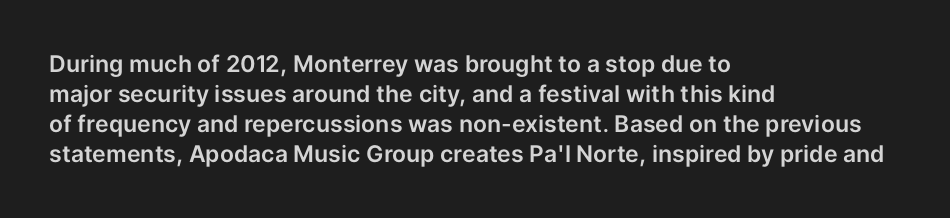
The ragged edge is on the right, which tells us the setting is flush left. What's the leading like? Ordinary, nothing unusual. Posture: straight, roman, zero tilt. The face used here is rendered with its standard letterfit. Letters rest on an invisible, unmarked baseline.
